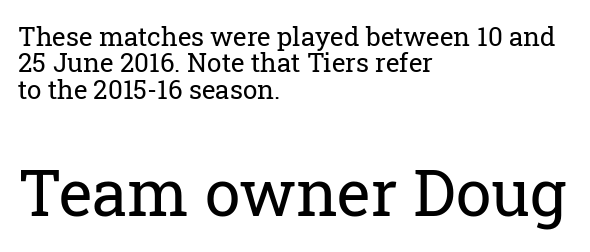
{"serif": "yes", "italic": "no", "bold": "no", "weight": "regular", "width": "normal", "stroke_contrast": "low", "x_height": "medium", "monospaced": "no", "underline": "no", "align": "left", "line_spacing": "tight", "line_spacing_ratio": 1.01, "letter_spacing": "normal", "letter_spacing_em": 0.0, "larger_block": "second", "size_ratio": 2.46, "glyph_px": 64}
